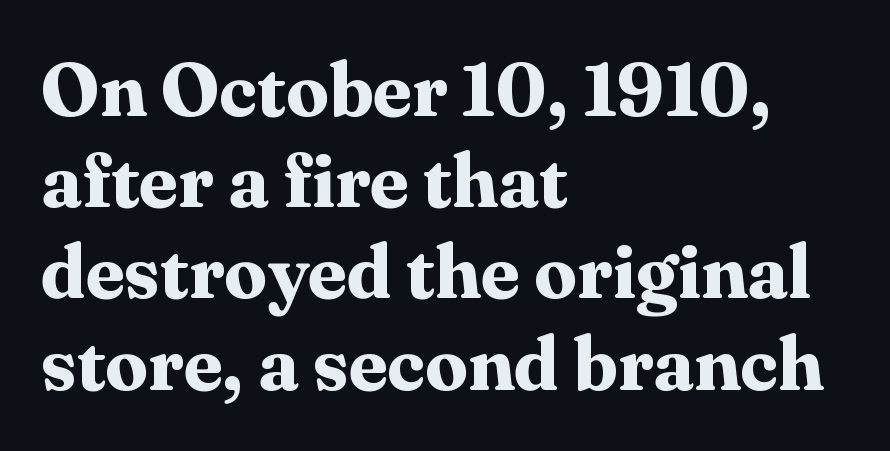
{"serif": "yes", "italic": "no", "bold": "yes", "weight": "bold", "width": "normal", "stroke_contrast": "medium", "x_height": "medium", "monospaced": "no", "underline": "no", "align": "left", "line_spacing_ratio": 1.2, "letter_spacing": "normal", "letter_spacing_em": 0.0, "glyph_px": 76}
